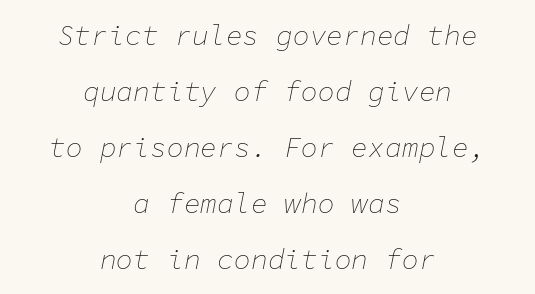
{"italic": "yes", "lean": "right", "slant_degrees": 11, "bold": "no", "weight": "thin", "width": "normal", "stroke_contrast": "low", "x_height": "medium", "monospaced": "yes", "underline": "no", "align": "center", "line_spacing": "loose", "line_spacing_ratio": 2.0, "letter_spacing": "normal", "letter_spacing_em": 0.0, "glyph_px": 28}
